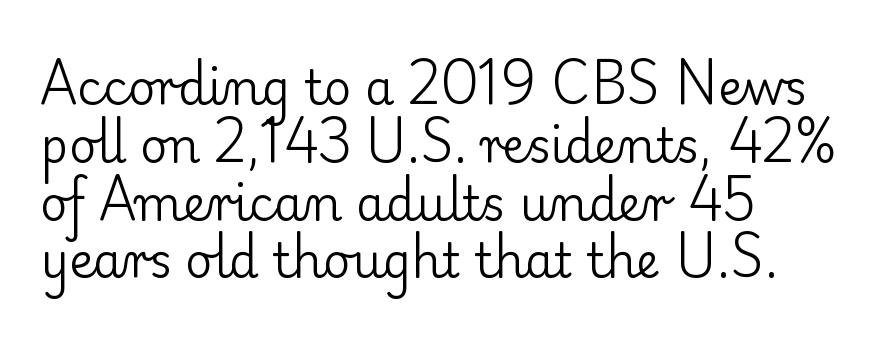
Is this a sans? No — the strokes have serifs. Tracking value appears to be zero — textbook default spacing. In terms of posture, this sample is upright. Here the designer chose a conventional face with non-uniform glyph widths.
